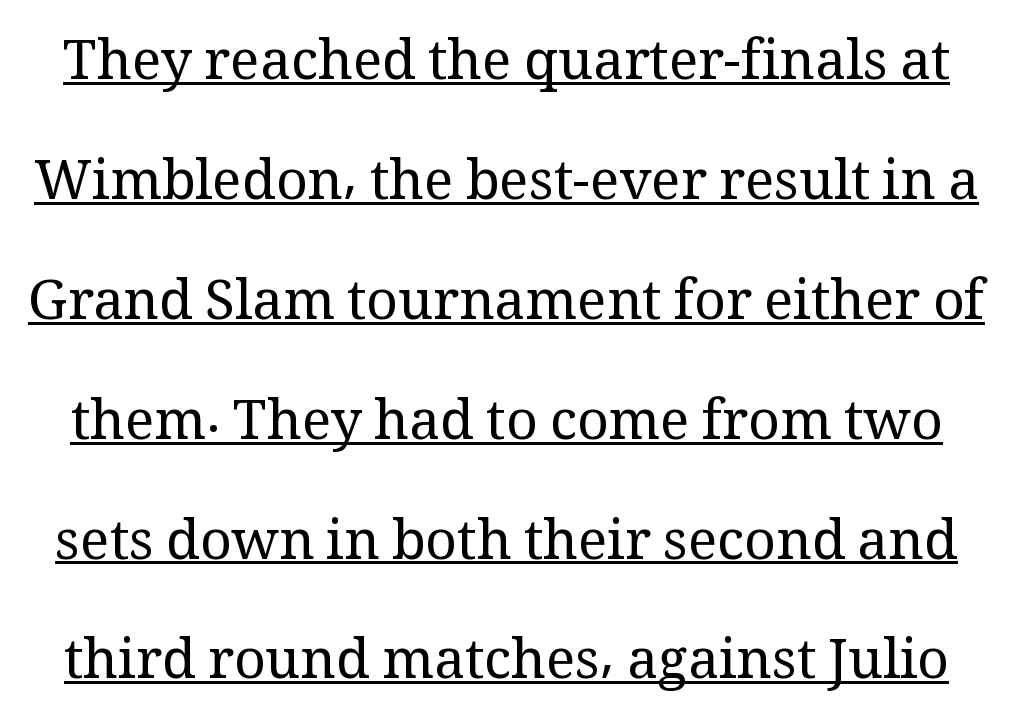
{"serif": "yes", "italic": "no", "bold": "no", "weight": "regular", "width": "normal", "stroke_contrast": "medium", "x_height": "medium", "monospaced": "no", "underline": "yes", "line_spacing": "loose", "line_spacing_ratio": 2.18, "letter_spacing": "normal", "letter_spacing_em": 0.0, "glyph_px": 55}
